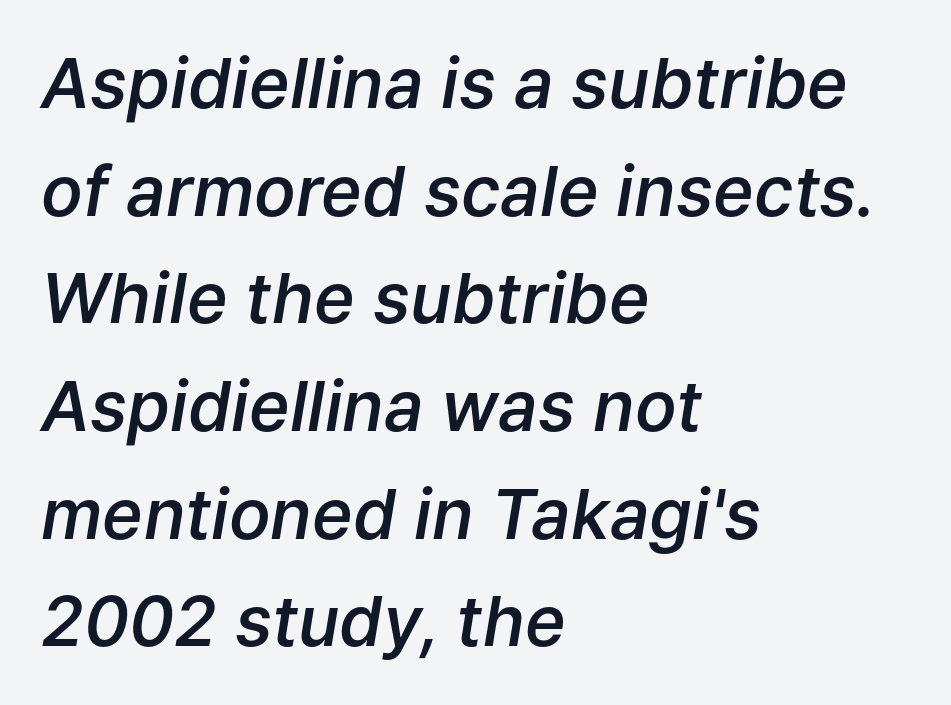
{"italic": "yes", "lean": "right", "slant_degrees": 9, "bold": "semi", "weight": "semibold", "width": "normal", "stroke_contrast": "low", "x_height": "medium", "monospaced": "no", "underline": "no", "align": "left", "line_spacing": "normal", "line_spacing_ratio": 1.56, "letter_spacing": "normal", "letter_spacing_em": 0.0, "glyph_px": 69}
